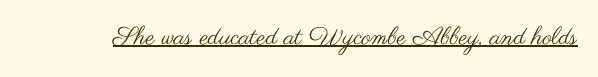
The image shows 25 px text type; set normal letter spacing, underlined.
